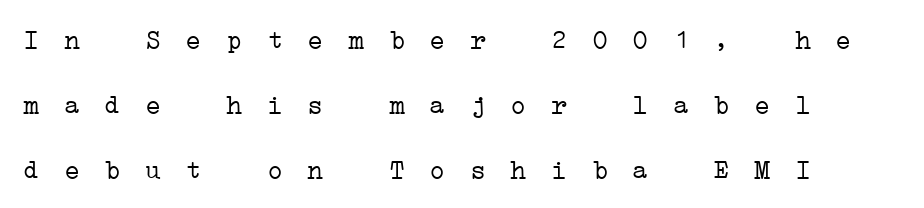
Q: Is the text bold? A: No.
Q: Is the text underlined? A: No.
Q: Is the spacing between letters normal or unusually wide? A: Unusually wide.
Q: Is the spacing between lines tight, normal or loose? A: Loose.
